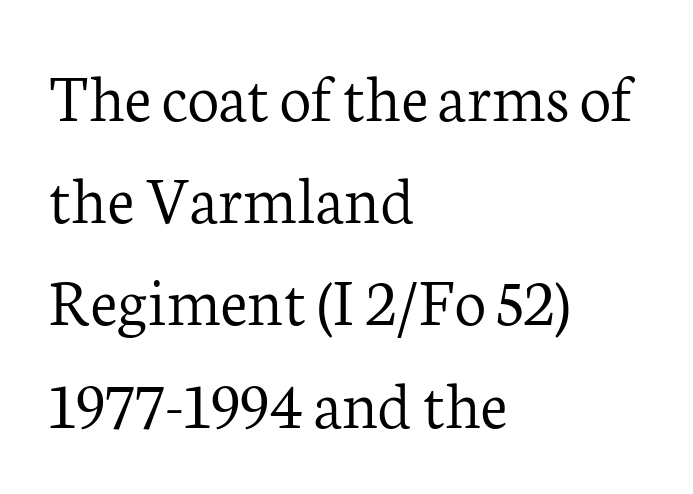
Q: Is the text bold? A: No.
Q: Is the text italic (slanted)? A: No, it is upright.
Q: Is the typeface a serif or a sans-serif typeface? A: Serif.
Q: Is the text underlined? A: No.
Q: How is the paragraph aligned? A: Left-aligned.
Q: Is the spacing between letters normal or unusually wide? A: Normal.
Q: Is the spacing between lines tight, normal or loose? A: Normal.
Q: Width (condensed, normal, or wide)? A: Normal.
Q: Stroke contrast? A: Low.
Q: x-height? A: Medium.
Q: Monospaced? A: No.
